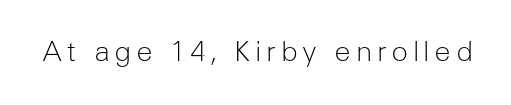
I'd call this a sans setting — the letters go barefoot. The weight would be labelled regular, book, light, or lighter still. The lettering stays uniformly vertical, giving the passage a roman look. Descenders hang freely into open space. Proportional: the letters do not fall into vertical columns.
